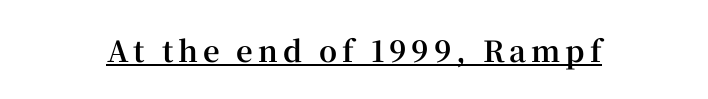
These lines are rendered in a variable-pitch font. This sample uses a serif face. Underlined type. Style check: upright. Set as a true bold cut, around the 700 mark.
